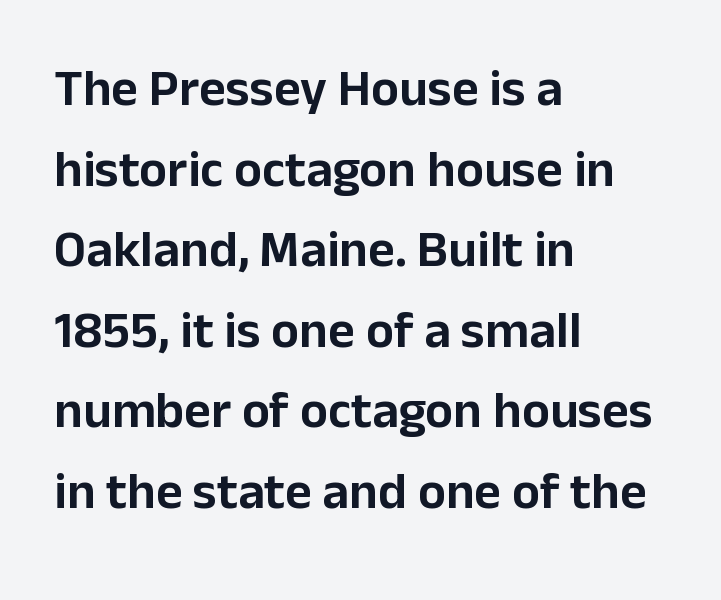
The text was rendered using a sans face with plain stroke endings. Is there much room between lines? A standard amount, neither cramped nor airy. The passage shown is typed in a proportional face where columns would drift. A typesetter would call this zero additional tracking. Descenders are the only things crossing below the line.
